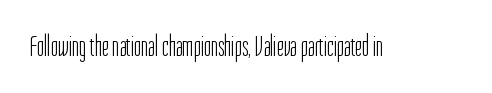
Think of a printed novel: that variable character pitch is what you see here. Italic: no, the glyphs are upright roman. The specimen omits any rule beneath the text block's lines. Compared with a typical body face, this is equally light or lighter still.
